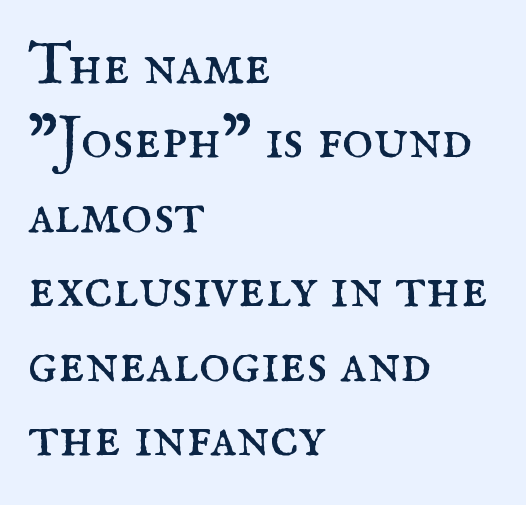
{"serif": "yes", "italic": "no", "bold": "no", "weight": "regular", "width": "normal", "stroke_contrast": "medium", "x_height": "small", "monospaced": "no", "underline": "no", "align": "left", "line_spacing_ratio": 1.24, "letter_spacing": "normal", "letter_spacing_em": 0.0, "glyph_px": 60}
